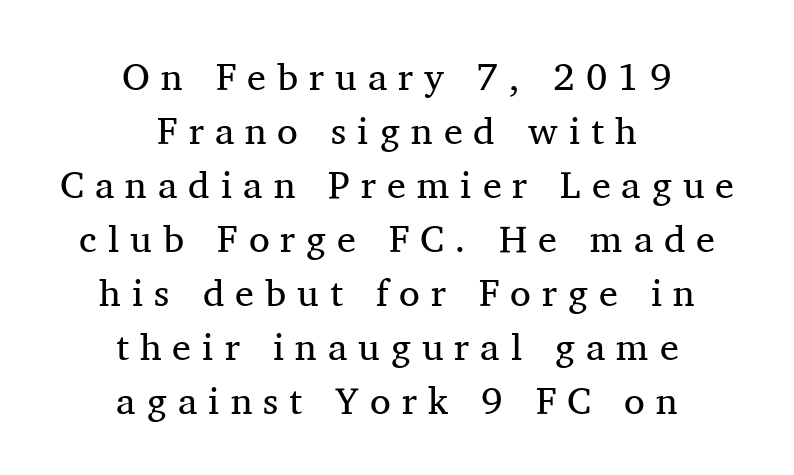
The rendering uses a moderate line-height, typical for paragraphs. Each line is balanced around a shared central axis. The letters advance in unequal steps, a hallmark of proportional type. Vertical strokes here are truly vertical. Is this a sans? No — the strokes have serifs.
